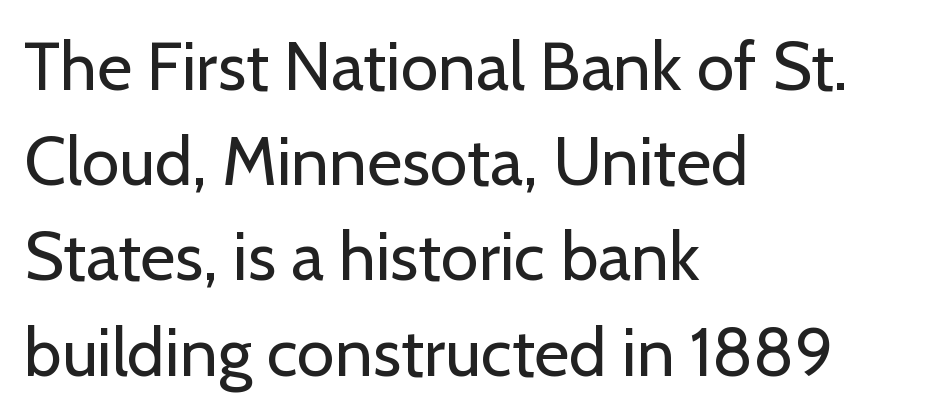
Q: Is the text bold? A: No.
Q: Is the text italic (slanted)? A: No, it is upright.
Q: Is the typeface a serif or a sans-serif typeface? A: Sans-serif.
Q: Is the text underlined? A: No.
Q: How is the paragraph aligned? A: Left-aligned.
Q: Is the spacing between letters normal or unusually wide? A: Normal.
Q: Is the spacing between lines tight, normal or loose? A: Normal.
Q: Width (condensed, normal, or wide)? A: Normal.
Q: Stroke contrast? A: Low.
Q: x-height? A: Medium.
Q: Monospaced? A: No.
